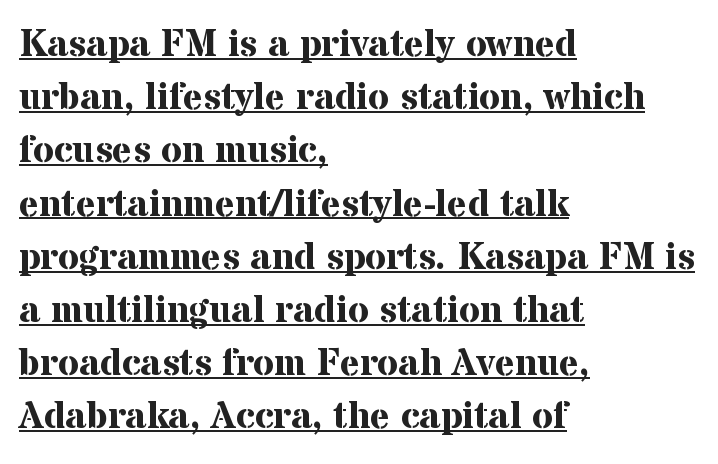
The image shows 38 px bold serif type, upright; set left-aligned, normal line spacing (1.4x), normal letter spacing, underlined; medium stroke contrast and a medium x-height.
